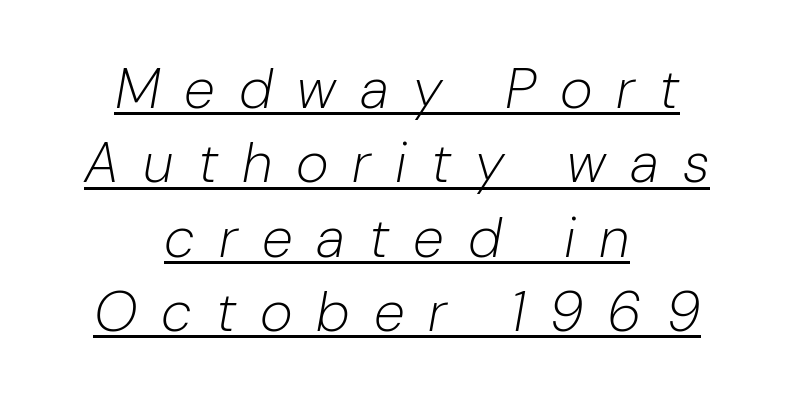
Q: Is the text bold? A: No.
Q: Is the text italic (slanted)? A: Yes, it leans right by about 10 degrees.
Q: Is the text underlined? A: Yes.
Q: How is the paragraph aligned? A: Centered.
Q: Is the spacing between letters normal or unusually wide? A: Unusually wide.
Q: Is the spacing between lines tight, normal or loose? A: Normal.
Q: Width (condensed, normal, or wide)? A: Normal.
Q: Stroke contrast? A: Low.
Q: x-height? A: Medium.
Q: Monospaced? A: No.
